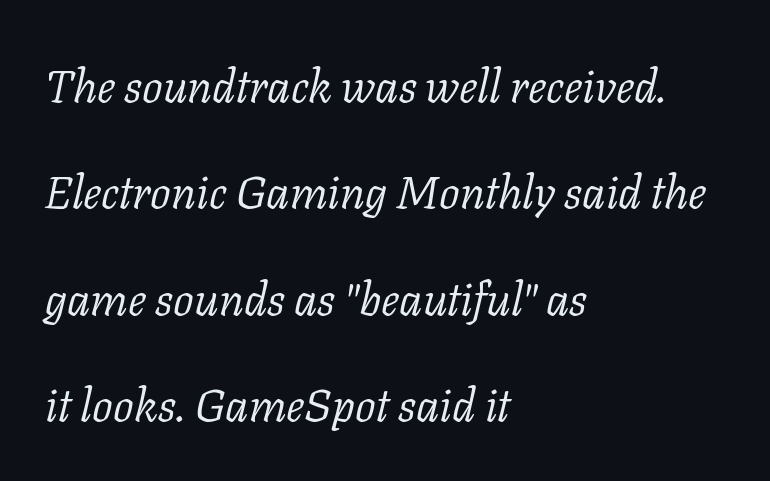
{"serif": "yes", "italic": "yes", "lean": "right", "slant_degrees": 11, "bold": "no", "weight": "light", "width": "normal", "stroke_contrast": "low", "x_height": "medium", "monospaced": "no", "underline": "no", "align": "left", "line_spacing": "loose", "line_spacing_ratio": 2.31, "letter_spacing": "normal", "letter_spacing_em": 0.0, "glyph_px": 46}
